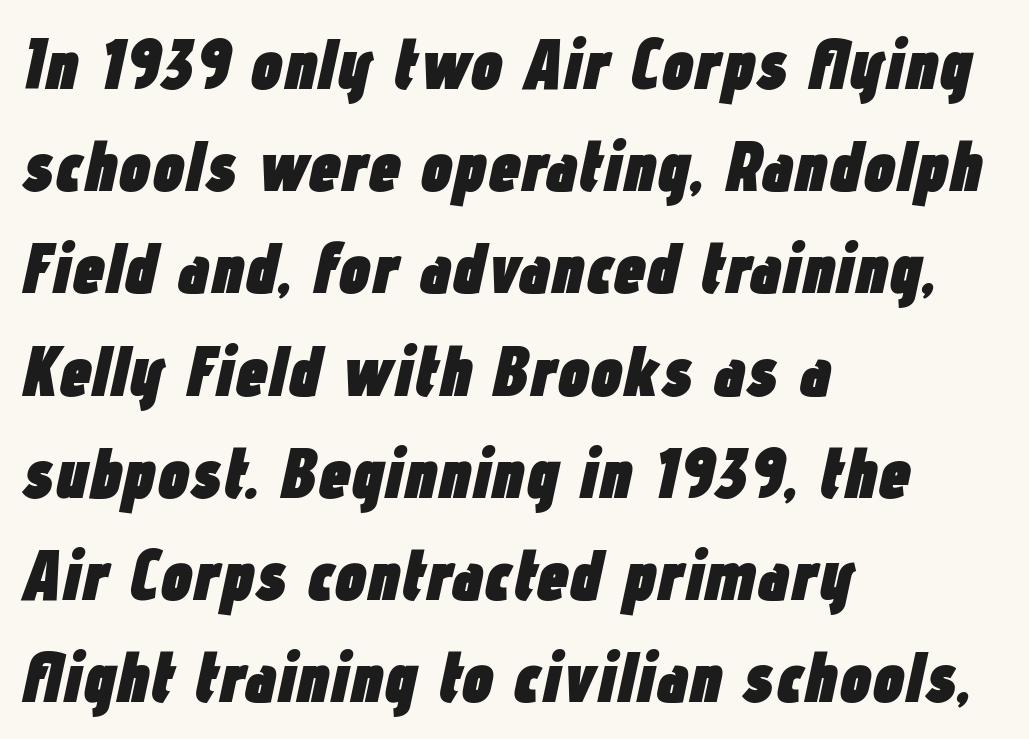
The image shows 72 px heavy, condensed type, italic (leaning right); set left-aligned, normal line spacing (1.42x), normal letter spacing, not underlined; low stroke contrast and a medium x-height.
